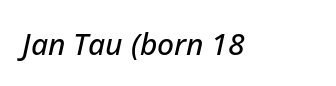
The image shows 30 px text type, italic (leaning right); set normal letter spacing, not underlined; low stroke contrast and a medium x-height.
